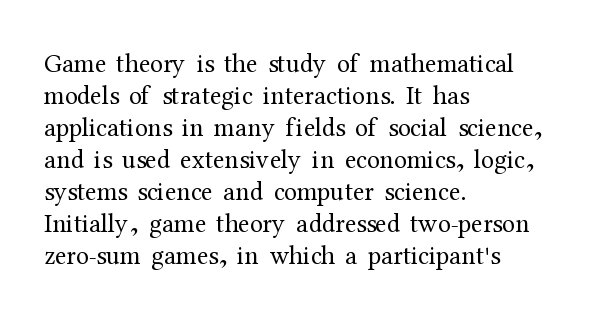
The image shows 26 px text type, upright; set left-aligned, line spacing 1.23x, normal letter spacing, not underlined.
